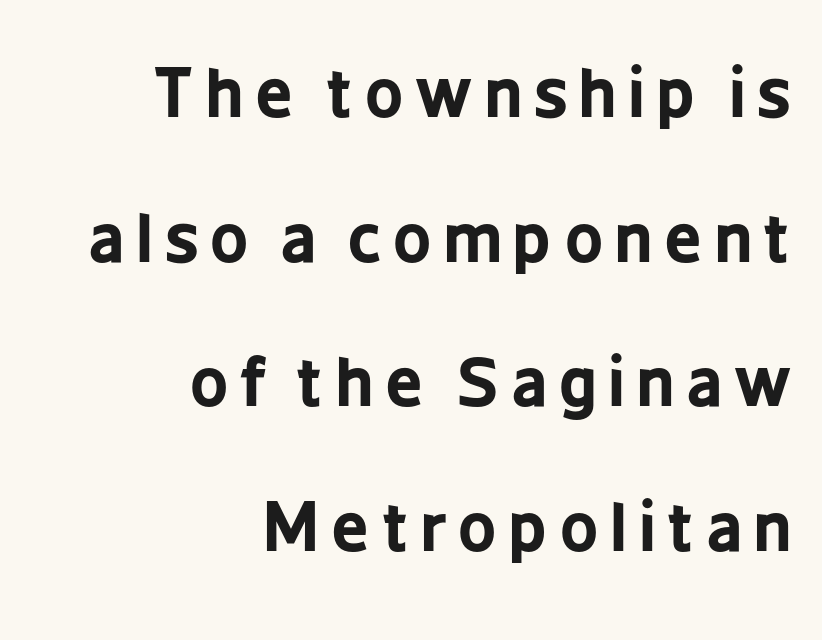
Upright lettering throughout. Typographically, this falls in the sans-serif category. The rendering uses natural spacing where letterforms have individual widths. These lines stand farther apart than default settings would place them. Decoration check: the copy has no underline.
